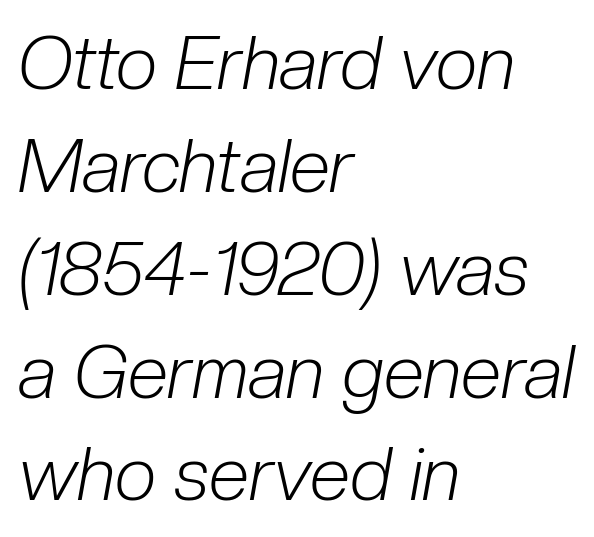
{"italic": "yes", "lean": "right", "slant_degrees": 10, "bold": "no", "weight": "light", "width": "condensed", "stroke_contrast": "low", "x_height": "medium", "monospaced": "no", "underline": "no", "align": "left", "line_spacing": "normal", "line_spacing_ratio": 1.39, "letter_spacing": "normal", "letter_spacing_em": 0.0, "glyph_px": 74}
